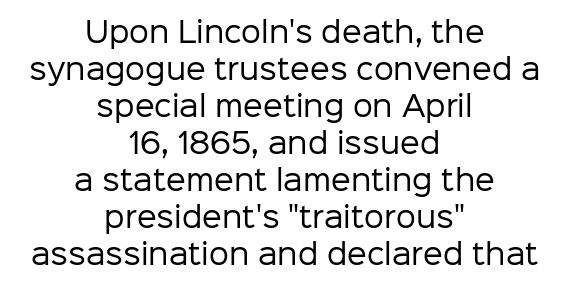
Check where the strokes stop: nothing finishes them off — pure sans. There is no visible air inserted between adjacent glyphs. Posture: vertical. Vertically, the passage feels balanced, rows spaced as you'd expect. Here the designer chose a conventional face with non-uniform glyph widths. The area under the type is left untouched.
